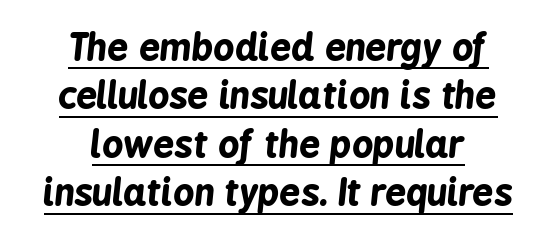
Q: Is the text bold? A: Yes.
Q: Is the text italic (slanted)? A: Yes, it leans right by about 6 degrees.
Q: Is the text underlined? A: Yes.
Q: How is the paragraph aligned? A: Centered.
Q: Is the spacing between letters normal or unusually wide? A: Normal.
Q: Is the spacing between lines tight, normal or loose? A: Normal.
Q: Width (condensed, normal, or wide)? A: Condensed.
Q: Stroke contrast? A: Low.
Q: x-height? A: Medium.
Q: Monospaced? A: No.
